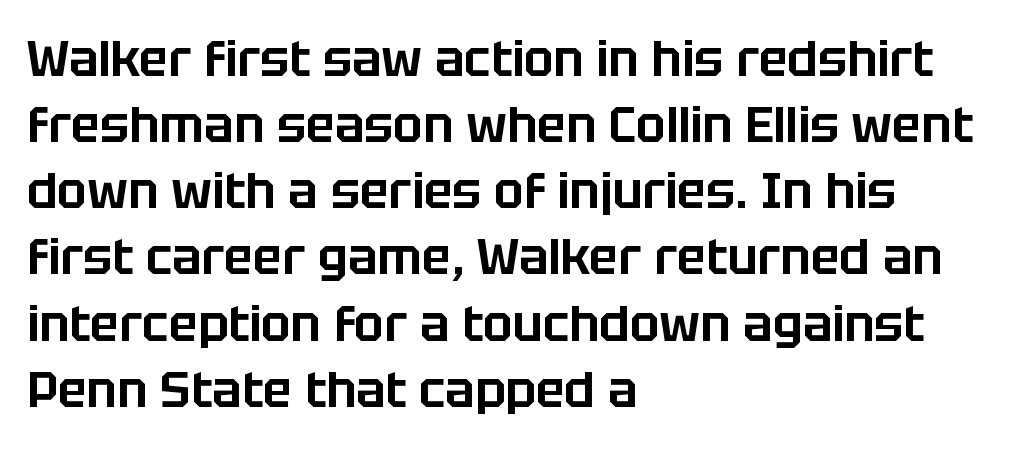
Each line starts at the same left margin while the right side varies. The letters carry no serifs — their stems end cleanly without finishing strokes. Unmarked baselines from the first word to the last. The passage shown is typed in a proportional face where columns would drift. The passage shown has conventional tracking throughout. A typesetter would call this leading conventional body-copy spacing.
